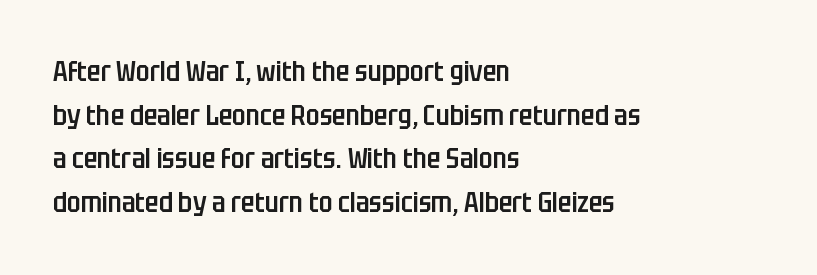
The image shows 28 px semibold, condensed sans-serif type, upright; set left-aligned, normal line spacing (1.56x), normal letter spacing, not underlined; low stroke contrast and a large x-height.
